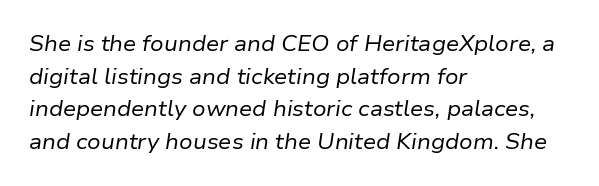
A student would call this left alignment; a typographer would say flush left, rag right. No extra tracking has been applied to these lines. Weight: regular or lighter. Letters rest on an invisible, unmarked baseline.
